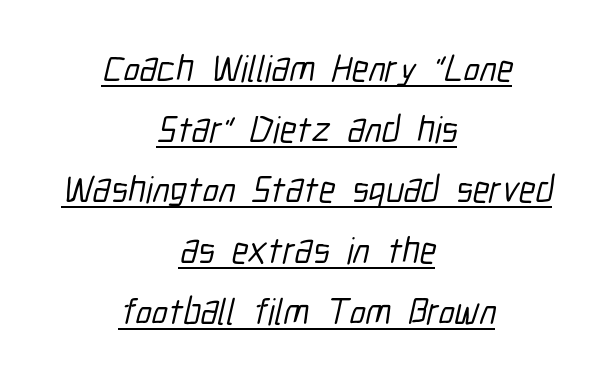
To sum up the face: it is a sans, with no serifs. The passage shown is typed in a proportional face where columns would drift. The typesetter has applied underlining to the passage shown. Caption: standard tracking, unaltered. Horizontal bands of white between lines are of average thickness. Compared with a flush-left layout, this one balances lines on the center instead.
